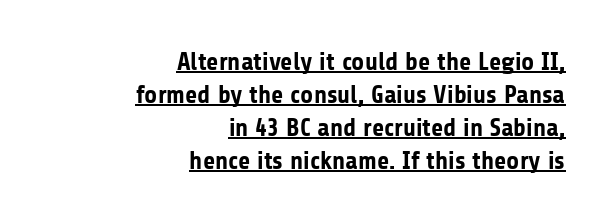
Q: Is the text bold? A: Yes.
Q: Is the text italic (slanted)? A: No, it is upright.
Q: Is the text underlined? A: Yes.
Q: How is the paragraph aligned? A: Right-aligned.
Q: Is the spacing between letters normal or unusually wide? A: Normal.
Q: Is the spacing between lines tight, normal or loose? A: Normal.
